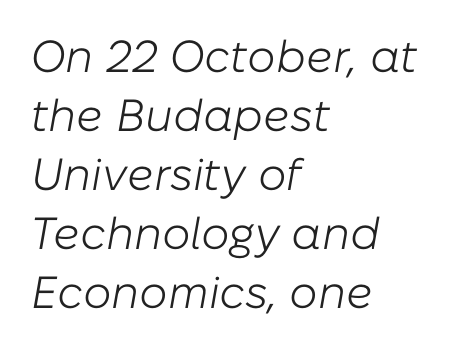
Notice how the stems are inclined rather than vertical — that's the hallmark of italics. This sample has the flowing, uneven cadence of proportional lettering. Each line starts at the same left margin while the right side varies. The typesetting does not lean heavy: it is not bold. Each row of text sits above clean, open space. The leading is moderate, giving the passage an even texture.
